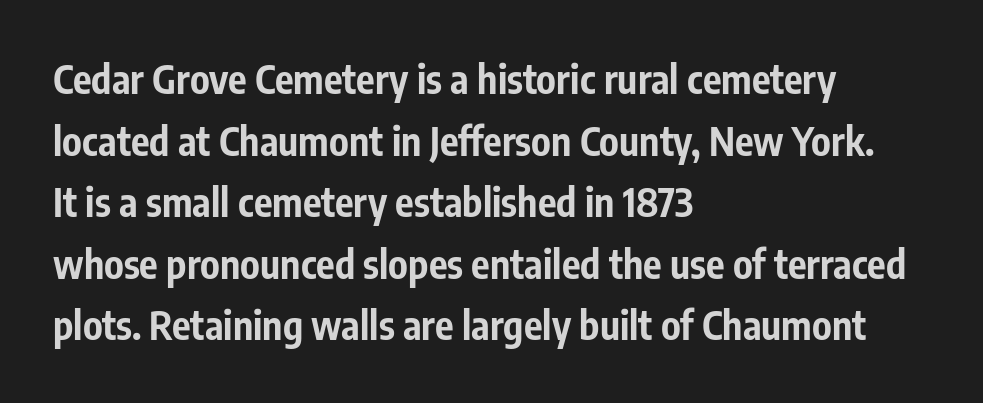
The image shows 39 px bold, condensed sans-serif type, upright; set left-aligned, normal line spacing (1.58x), normal letter spacing, not underlined; low stroke contrast and a medium x-height.
